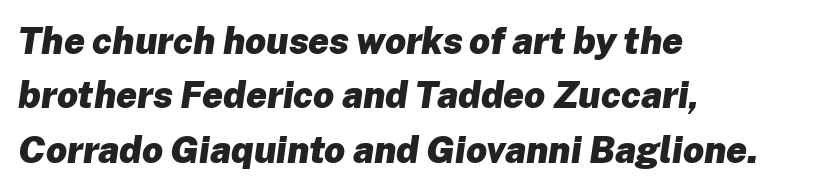
Leading matches the norm, producing a regular column. Quick note: underline off. The lines in this sample share a left origin and differ only in where they stop. This rendering leaves character spacing at its baseline value. Strong, thick strokes mark this as bold type.
